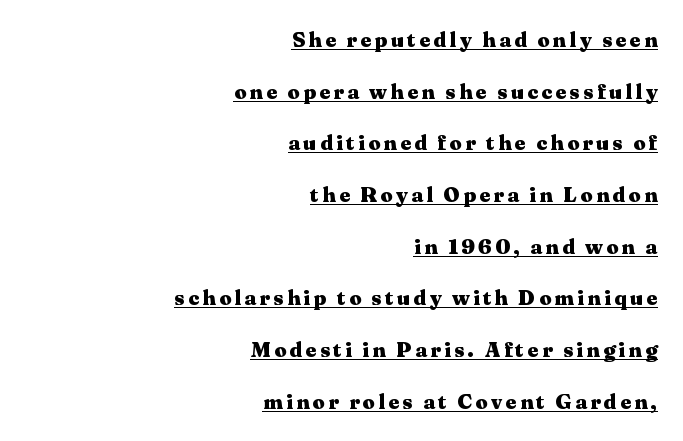
Q: Is the text bold? A: Yes.
Q: Is the text italic (slanted)? A: No, it is upright.
Q: Is the text underlined? A: Yes.
Q: How is the paragraph aligned? A: Right-aligned.
Q: Is the spacing between lines tight, normal or loose? A: Loose.
